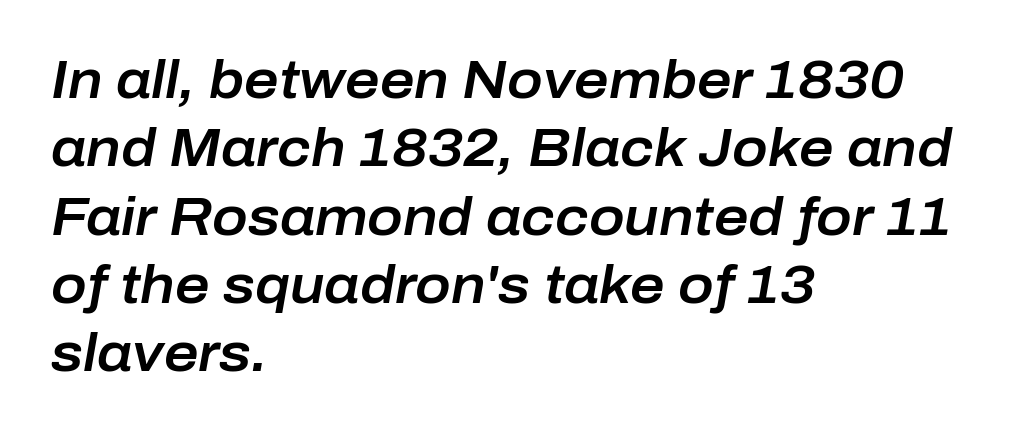
Notice how descenders clear the ascenders below comfortably — that's standard leading. Do the characters align in a grid? No, the font is proportional. Glyph-to-glyph distance matches everyday printed text. Does the lettering tilt? It does — this is italic. The strip under each line holds only bare page. Where is the straight margin? On the left.
